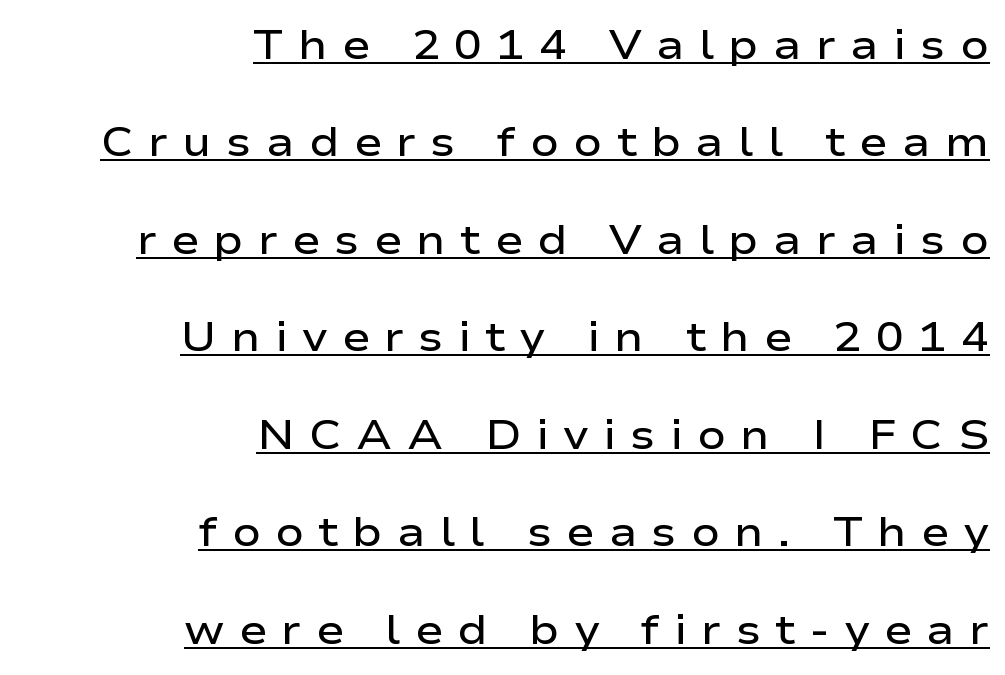
Q: Is the text bold? A: Semi-bold.
Q: Is the text italic (slanted)? A: No, it is upright.
Q: Is the typeface a serif or a sans-serif typeface? A: Sans-serif.
Q: Is the text underlined? A: Yes.
Q: How is the paragraph aligned? A: Right-aligned.
Q: Is the spacing between letters normal or unusually wide? A: Unusually wide.
Q: Is the spacing between lines tight, normal or loose? A: Loose.
Q: Width (condensed, normal, or wide)? A: Wide.
Q: Stroke contrast? A: Low.
Q: x-height? A: Medium.
Q: Monospaced? A: No.
